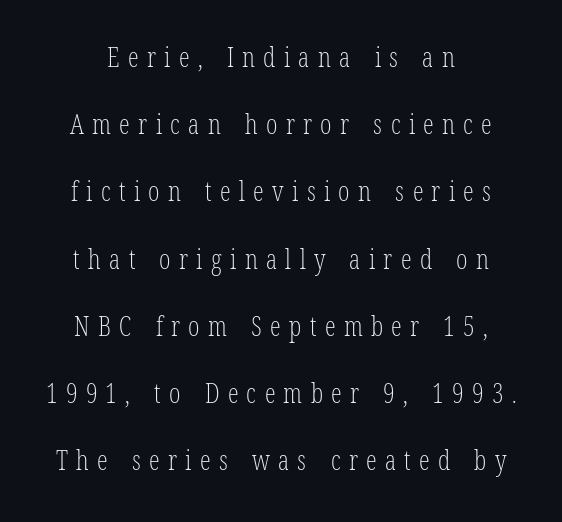
{"italic": "no", "bold": "no", "underline": "no", "align": "center", "line_spacing": "loose", "line_spacing_ratio": 2.49, "letter_spacing": "wide", "letter_spacing_em": 0.31, "glyph_px": 27}
